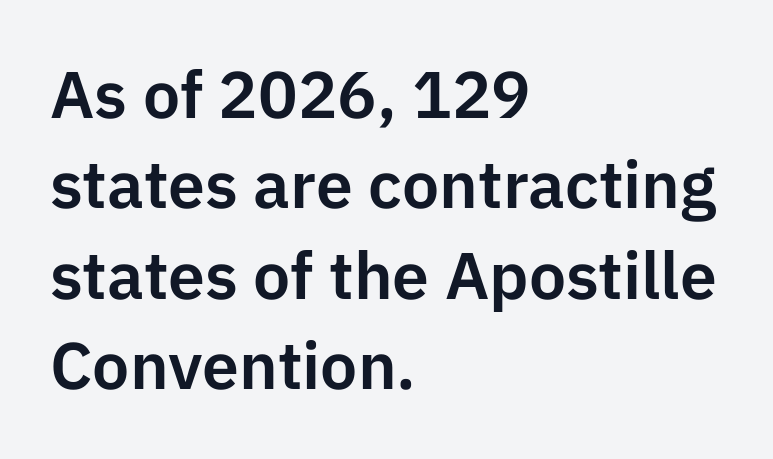
You could not count columns in this text — the font is proportionally spaced. The block of text has a typical density, with ordinary space between rows. Descender tails drop into unmarked territory. The passage is arranged the way most books set body copy — flush left.
